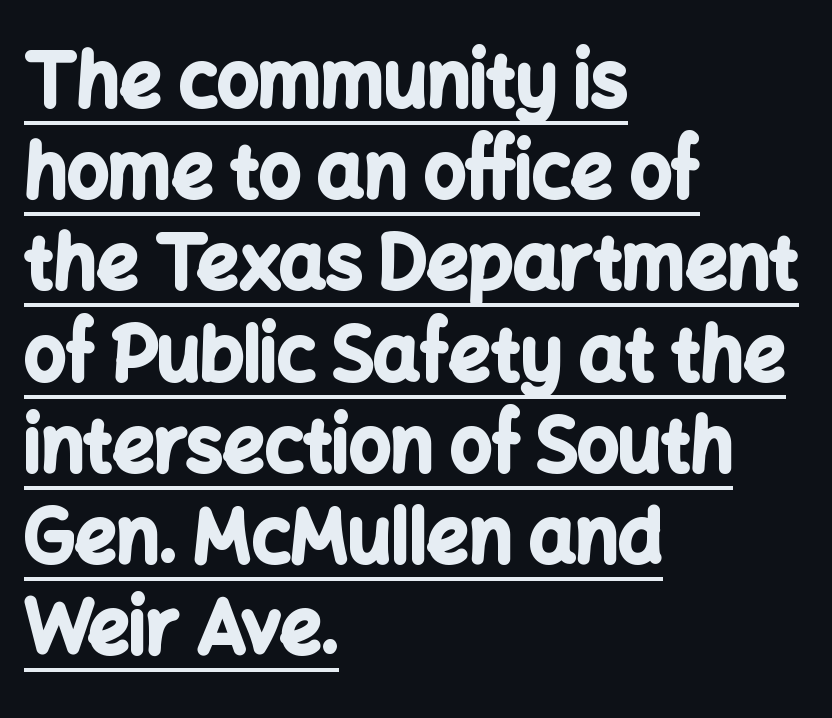
{"serif": "no", "italic": "no", "bold": "yes", "weight": "bold", "width": "normal", "stroke_contrast": "low", "x_height": "medium", "monospaced": "no", "underline": "yes", "align": "left", "line_spacing": "normal", "line_spacing_ratio": 1.25, "letter_spacing": "normal", "letter_spacing_em": 0.0, "glyph_px": 73}
